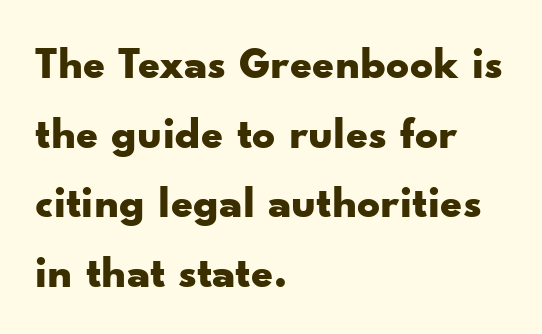
Q: Is the text bold? A: Yes.
Q: Is the text italic (slanted)? A: No, it is upright.
Q: Is the typeface a serif or a sans-serif typeface? A: Sans-serif.
Q: Is the text underlined? A: No.
Q: How is the paragraph aligned? A: Left-aligned.
Q: Is the spacing between letters normal or unusually wide? A: Normal.
Q: Is the spacing between lines tight, normal or loose? A: Normal.
Q: Width (condensed, normal, or wide)? A: Wide.
Q: Stroke contrast? A: Low.
Q: x-height? A: Small.
Q: Monospaced? A: No.
